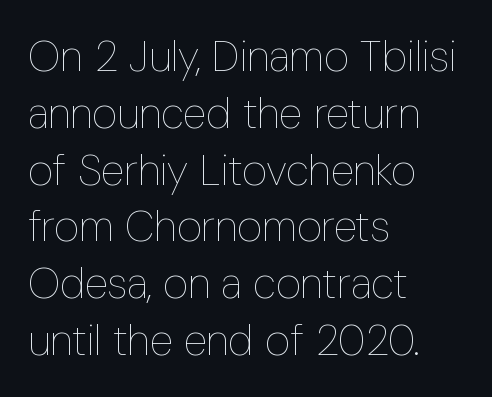
The space directly below the letters is spotless. Each line starts at the same left margin while the right side varies. Normally led — the rows are evenly, conventionally spaced. The typesetting does not lean heavy: it is not bold. If you drew a line through each stem, it would be perfectly vertical.
